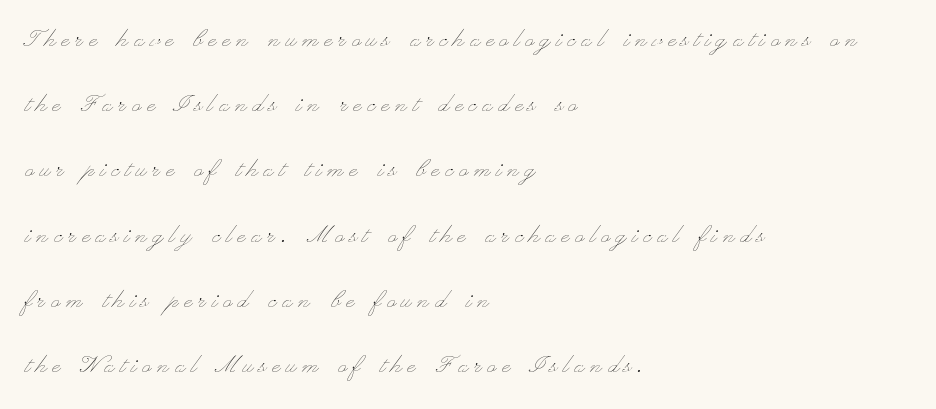
The passage shown is not bold in any degree. There is plenty of visible air inserted between adjacent glyphs. Horizontal bands of white between lines are thick stripes. The strip under each line holds only bare page. A student would call this left alignment; a typographer would say flush left, rag right.
